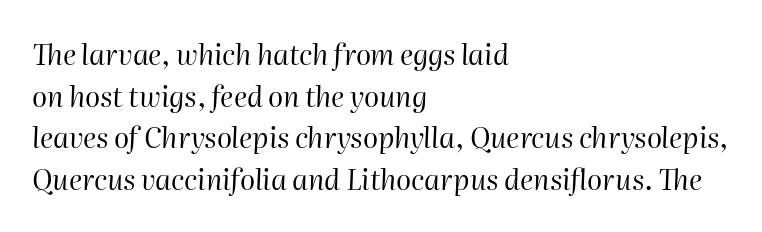
{"italic": "yes", "lean": "right", "slant_degrees": 2, "bold": "no", "weight": "regular", "width": "normal", "stroke_contrast": "high", "x_height": "medium", "monospaced": "no", "underline": "no", "align": "left", "line_spacing": "normal", "line_spacing_ratio": 1.49, "letter_spacing": "normal", "letter_spacing_em": 0.0, "glyph_px": 28}
